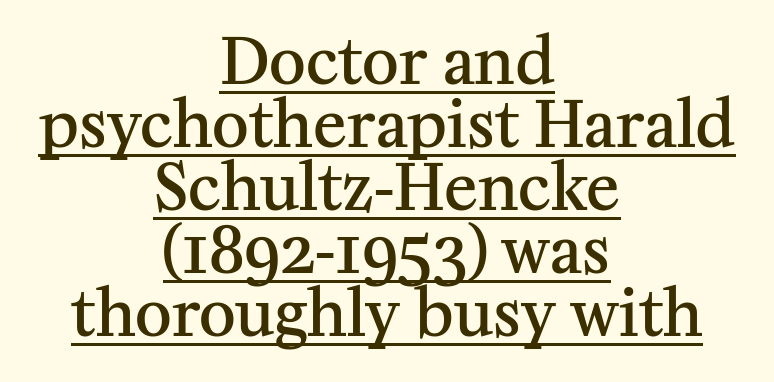
The image shows 63 px semibold serif type, upright; set centered, tight line spacing (1.0x), normal letter spacing, underlined; medium stroke contrast and a medium x-height.
